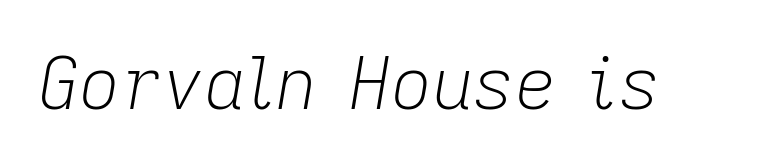
The image shows 72 px light type, italic (leaning right); set normal letter spacing, not underlined; low stroke contrast and a medium x-height.
